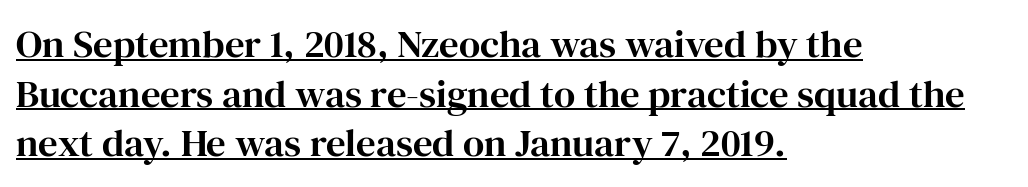
Every character sits straight up, as roman type does. Left-aligned paragraph, ragged on the right. These lines keep a tight, regular rhythm from letter to letter. Summary of vertical rhythm: regular, with standard interline spacing. Type style note: has serifs.
